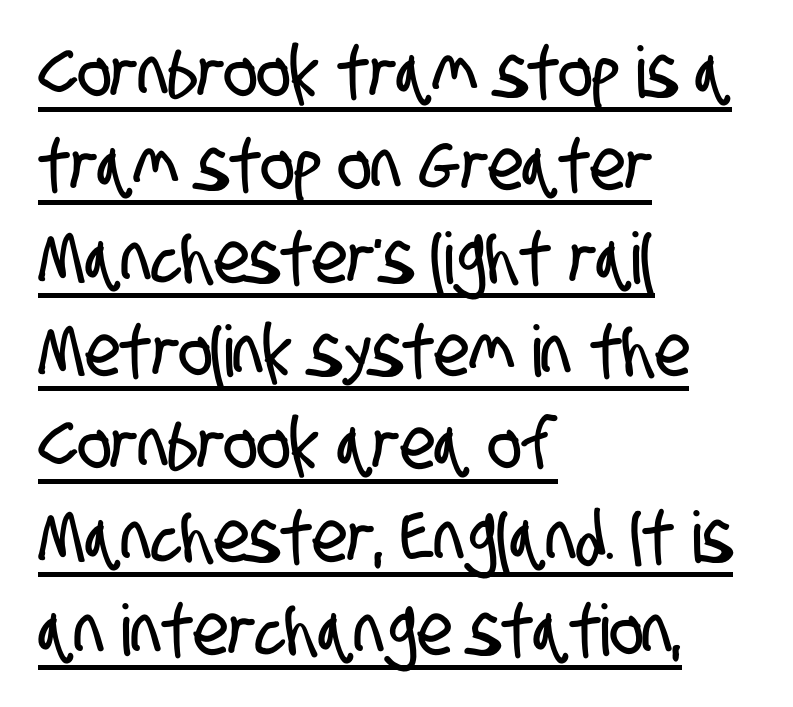
Honestly, the letter spacing is just normal — you wouldn't notice it. You could not count columns in this text — the font is proportionally spaced. Observe the absence of serifs on each vertical stroke in this sample. The rag falls on the right side of this text block.
